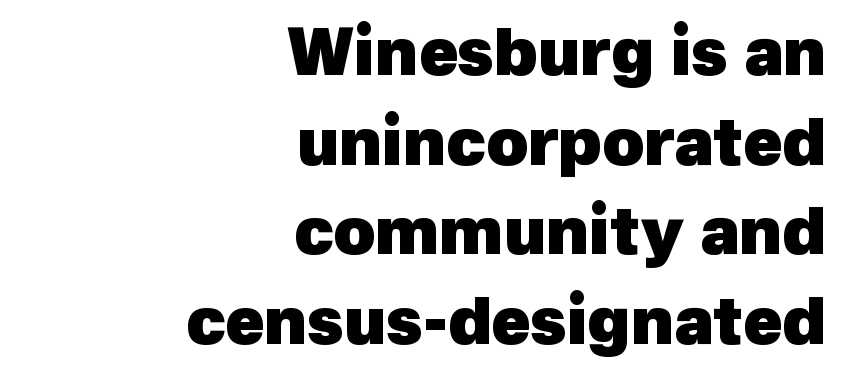
Line endings align vertically; line beginnings do not. The face used here is proportionally spaced, like ordinary book or web type. Weight: bold. Does the leading feel generous? No, just average. A sans-serif font was chosen for this passage. The passage shown has conventional tracking throughout.
